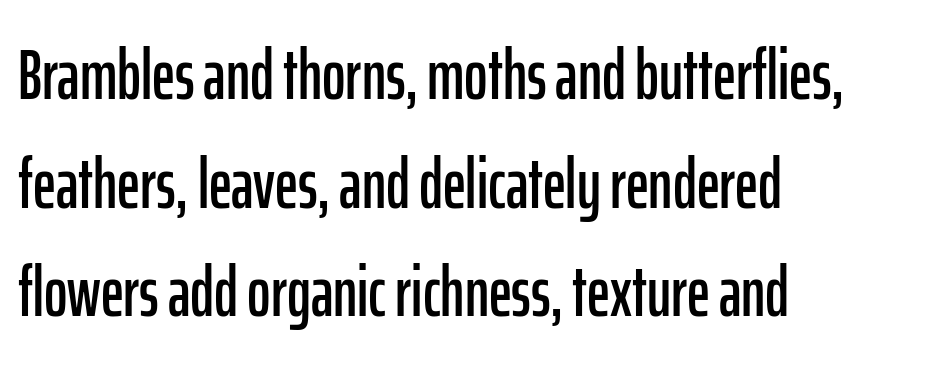
Evenly set lines give the paragraph a standard silhouette. Regarding serifs, this sample does without them. Glyph-to-glyph distance matches everyday printed text. Caption: multi-line text, flush left, ragged right. The letters advance in unequal steps, a hallmark of proportional type. Unmarked baselines from the first word to the last.
